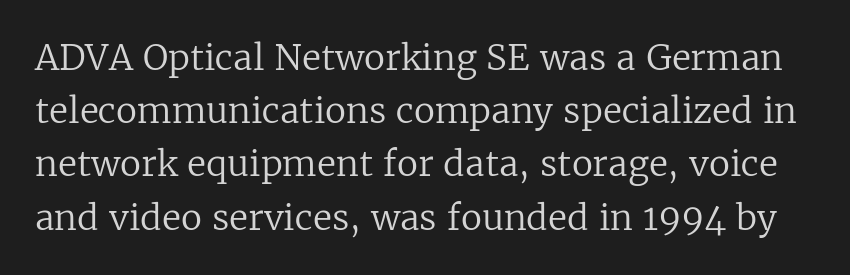
Posture: upright roman. These lines are composed in type with serifs. Students, observe: this is what conventionally led text looks like. Check under the words: just untouched page. A typesetter would call this zero additional tracking.
